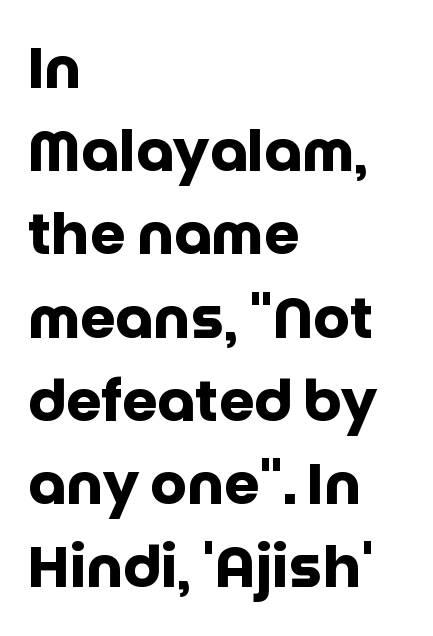
Q: Is the text bold? A: Yes.
Q: Is the text italic (slanted)? A: No, it is upright.
Q: Is the typeface a serif or a sans-serif typeface? A: Sans-serif.
Q: Is the text underlined? A: No.
Q: How is the paragraph aligned? A: Left-aligned.
Q: Is the spacing between letters normal or unusually wide? A: Normal.
Q: Is the spacing between lines tight, normal or loose? A: Normal.
Q: Width (condensed, normal, or wide)? A: Normal.
Q: Stroke contrast? A: Low.
Q: x-height? A: Large.
Q: Monospaced? A: No.
